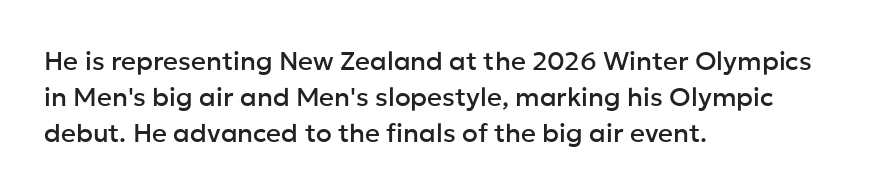
This is roman type, the default non-slanted kind. Standard letterfit; no display-style spreading of the glyphs. Evenly set lines give the paragraph a standard silhouette. The specimen omits any rule beneath the text block's lines. The paragraph shown leans on its left margin.
